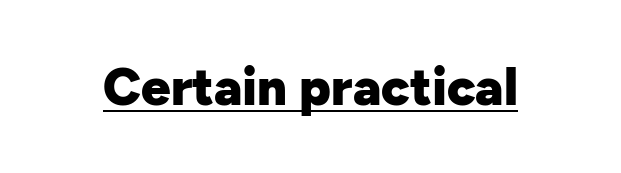
Spacing verdict: proportional, widths tailored to each character. Heavy, bold letterforms. The passage shown has conventional tracking throughout. The lettering stays uniformly vertical, giving the passage a roman look. In designer terms, the underline attribute is active on this setting.
